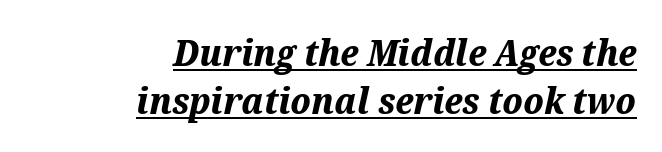
Q: Is the text bold? A: Yes.
Q: Is the text italic (slanted)? A: Yes, it leans right by about 12 degrees.
Q: Is the text underlined? A: Yes.
Q: How is the paragraph aligned? A: Right-aligned.
Q: Is the spacing between letters normal or unusually wide? A: Normal.
Q: Is the spacing between lines tight, normal or loose? A: Normal.
Q: Width (condensed, normal, or wide)? A: Normal.
Q: Stroke contrast? A: Medium.
Q: x-height? A: Medium.
Q: Monospaced? A: No.
